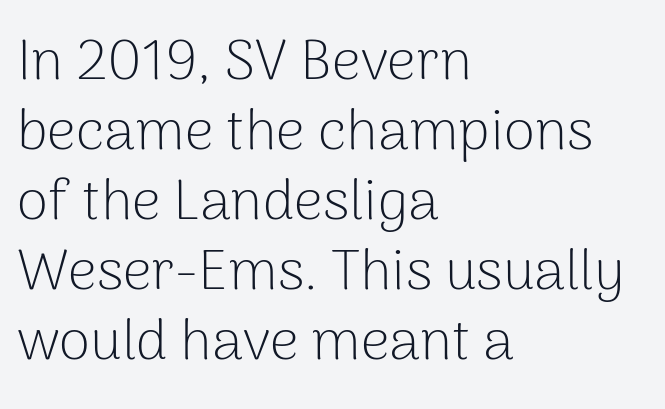
{"serif": "no", "italic": "no", "bold": "no", "weight": "light", "width": "normal", "stroke_contrast": "low", "x_height": "medium", "monospaced": "no", "underline": "no", "align": "left", "line_spacing_ratio": 1.23, "letter_spacing": "normal", "letter_spacing_em": 0.0, "glyph_px": 57}
